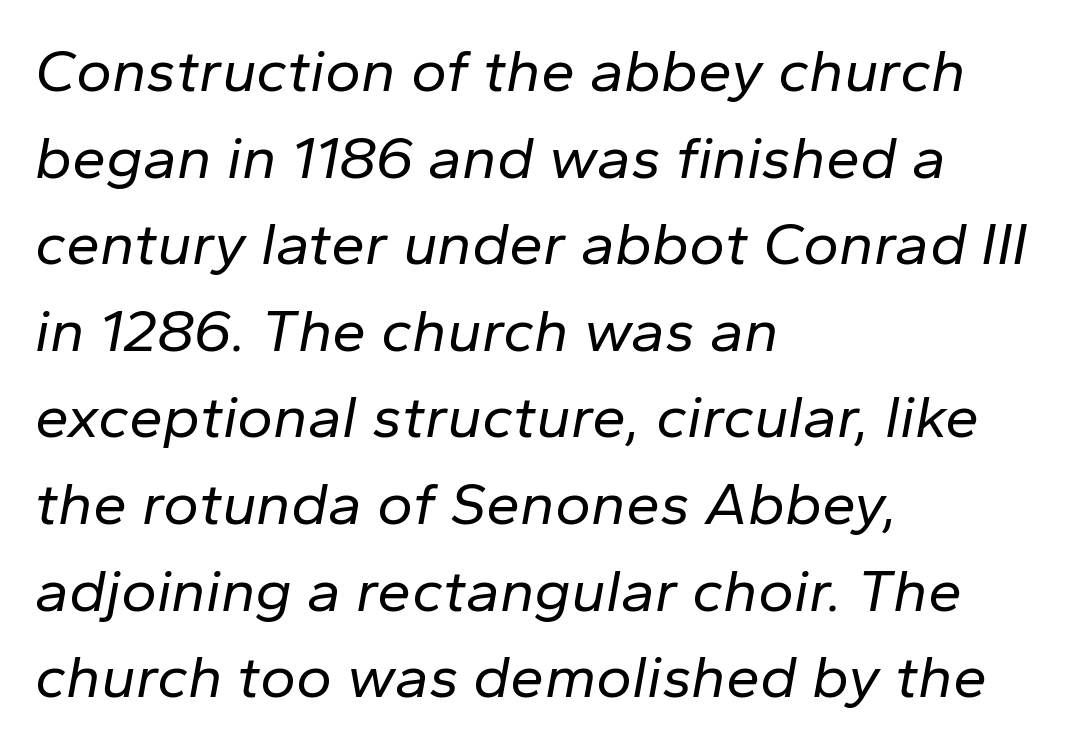
{"italic": "yes", "lean": "right", "slant_degrees": 10, "bold": "no", "weight": "regular", "width": "normal", "stroke_contrast": "low", "x_height": "medium", "monospaced": "no", "underline": "no", "align": "left", "line_spacing": "normal", "line_spacing_ratio": 1.42, "letter_spacing": "normal", "letter_spacing_em": 0.0, "glyph_px": 61}
